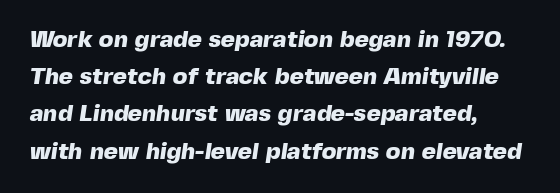
The paragraph shown leans on its left margin. Compared with an ordinary text face, these strokes are far heavier — a full bold. The letterforms sit shoulder to shoulder at normal distance. Unmarked baselines from the first word to the last. This sample keeps an unexceptional amount of space between lines.
